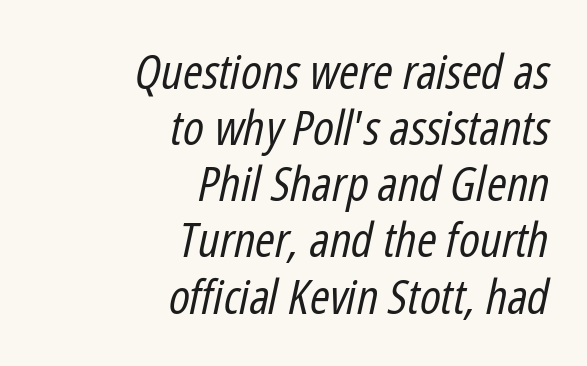
{"italic": "yes", "lean": "right", "slant_degrees": 12, "bold": "no", "weight": "regular", "width": "condensed", "stroke_contrast": "low", "x_height": "medium", "monospaced": "no", "underline": "no", "align": "right", "line_spacing_ratio": 1.17, "letter_spacing": "normal", "letter_spacing_em": 0.0, "glyph_px": 48}
